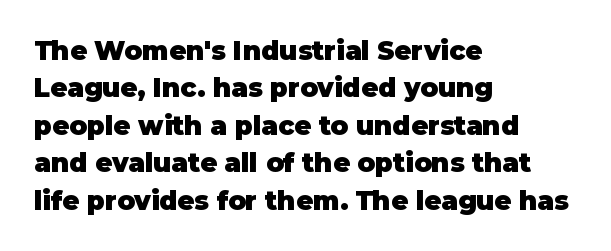
Q: Is the text bold? A: Yes.
Q: Is the text italic (slanted)? A: No, it is upright.
Q: Is the text underlined? A: No.
Q: How is the paragraph aligned? A: Left-aligned.
Q: Is the spacing between letters normal or unusually wide? A: Normal.
Q: Is the spacing between lines tight, normal or loose? A: Normal.
